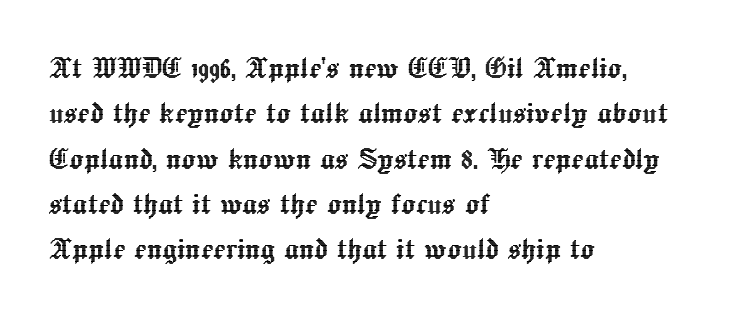
The rendering uses natural spacing where letterforms have individual widths. Interline gaps are of average width in this sample. Inter-character spacing is left at the font's built-in metrics. Reading down the block, your eye returns to a fixed left position each line. No italicization has been applied; the sample stays upright. Descenders are the only things crossing below the line.
